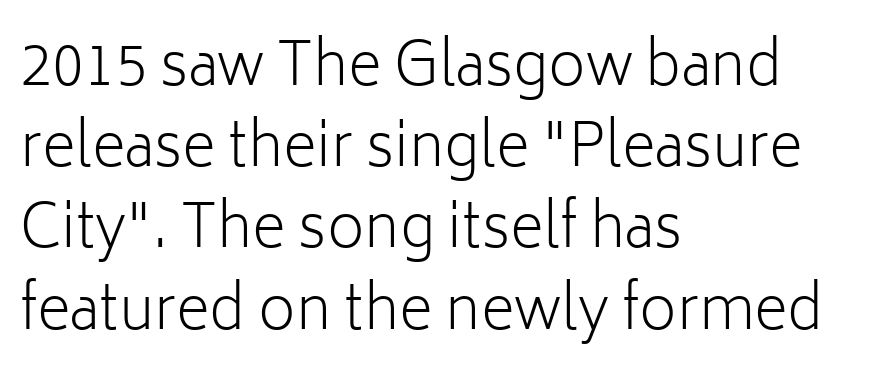
{"serif": "no", "italic": "no", "bold": "no", "weight": "light", "width": "normal", "stroke_contrast": "low", "x_height": "medium", "monospaced": "no", "underline": "no", "align": "left", "line_spacing": "normal", "line_spacing_ratio": 1.4, "letter_spacing": "normal", "letter_spacing_em": 0.0, "glyph_px": 58}
